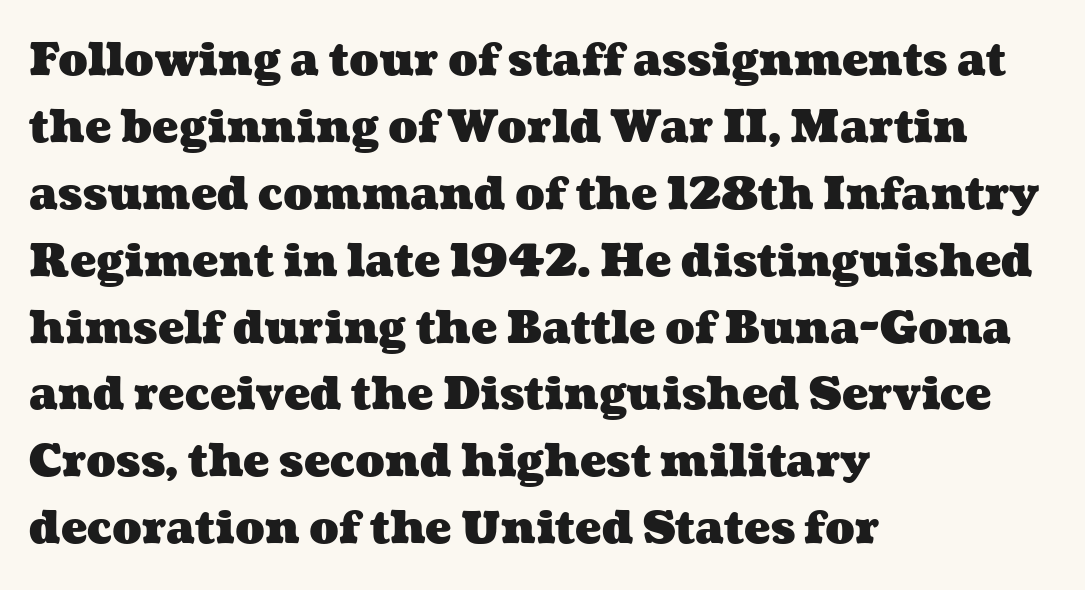
Q: Is the text bold? A: Yes.
Q: Is the text underlined? A: No.
Q: How is the paragraph aligned? A: Left-aligned.
Q: Is the spacing between letters normal or unusually wide? A: Normal.
Q: Is the spacing between lines tight, normal or loose? A: Normal.
Q: Width (condensed, normal, or wide)? A: Wide.
Q: Stroke contrast? A: Medium.
Q: x-height? A: Medium.
Q: Monospaced? A: No.
